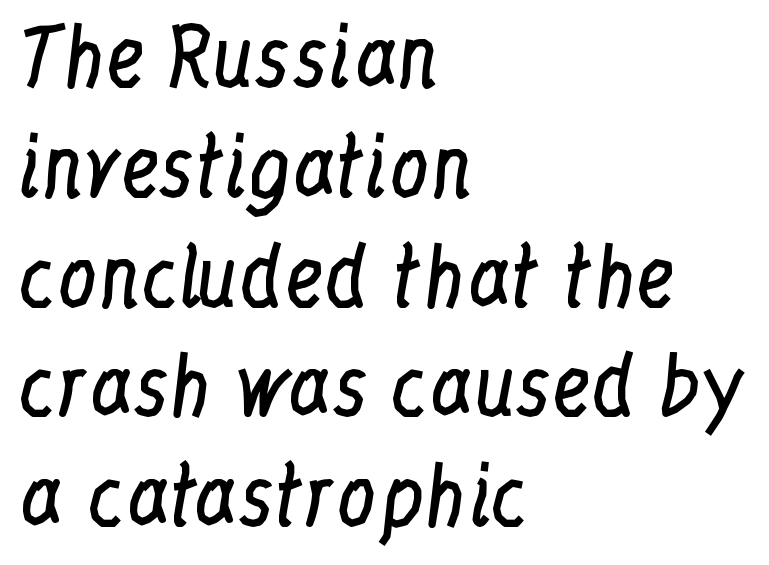
Q: Is the text bold? A: No.
Q: Is the text italic (slanted)? A: Yes.
Q: Is the typeface a serif or a sans-serif typeface? A: Serif.
Q: Is the text underlined? A: No.
Q: How is the paragraph aligned? A: Left-aligned.
Q: Is the spacing between letters normal or unusually wide? A: Normal.
Q: Is the spacing between lines tight, normal or loose? A: Normal.
Q: Width (condensed, normal, or wide)? A: Condensed.
Q: Stroke contrast? A: Low.
Q: x-height? A: Medium.
Q: Monospaced? A: No.
